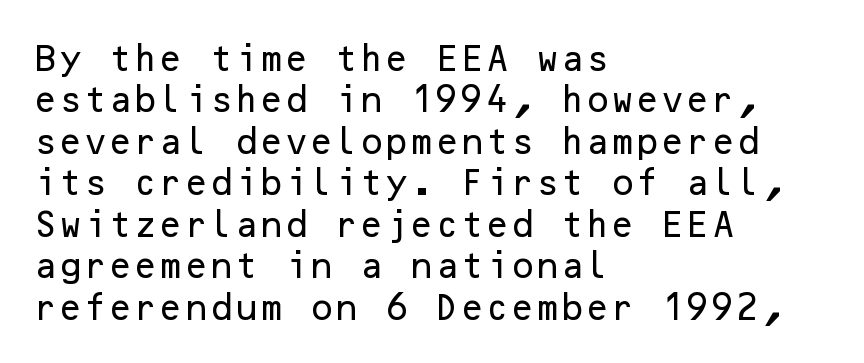
The image shows 29 px sans-serif type, upright; set left-aligned, normal line spacing (1.43x), normal letter spacing, not underlined; low stroke contrast and a medium x-height.
